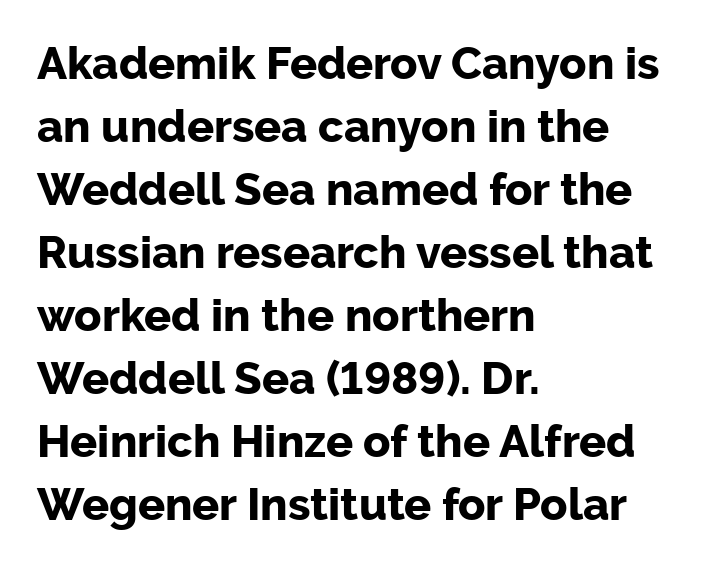
The image shows 45 px bold sans-serif type, upright; set left-aligned, normal line spacing (1.4x), normal letter spacing, not underlined; low stroke contrast and a medium x-height.
